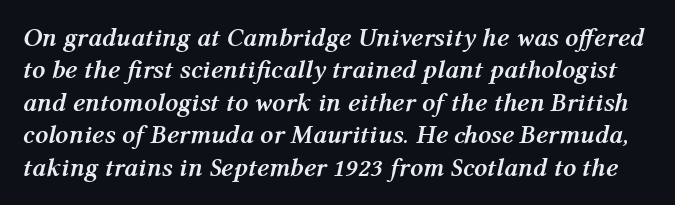
The text carries the slant typical of an italic or oblique font. A clean baseline with only descenders dipping below it. Does the weight exceed regular? Yes, all the way to bold. In terms of letterspacing, this is plain default setting.
